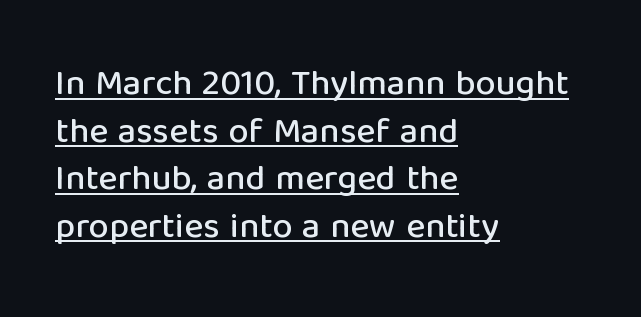
The image shows 36 px sans-serif type, upright; set left-aligned, normal line spacing (1.32x), normal letter spacing, underlined; low stroke contrast and a medium x-height.
